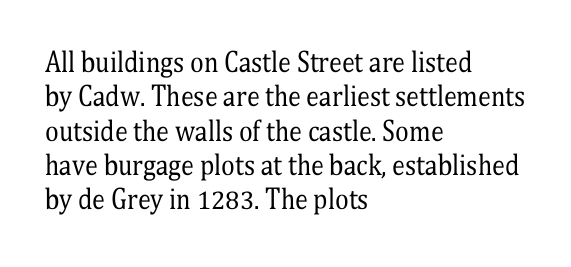
{"italic": "no", "bold": "no", "underline": "no", "align": "left", "line_spacing": "normal", "line_spacing_ratio": 1.32, "letter_spacing": "normal", "letter_spacing_em": 0.0, "glyph_px": 26}
